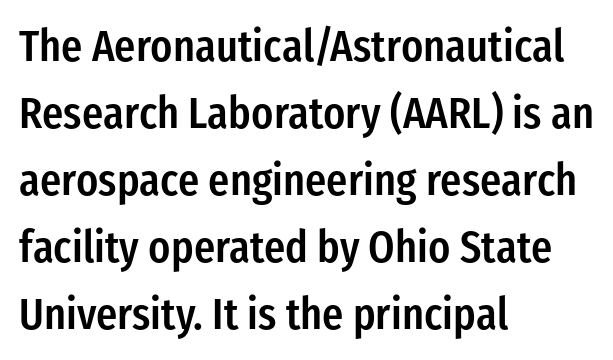
{"serif": "no", "italic": "no", "bold": "semi", "weight": "semibold", "width": "condensed", "stroke_contrast": "low", "x_height": "medium", "monospaced": "no", "underline": "no", "align": "left", "line_spacing": "normal", "line_spacing_ratio": 1.52, "letter_spacing": "normal", "letter_spacing_em": 0.0, "glyph_px": 44}
